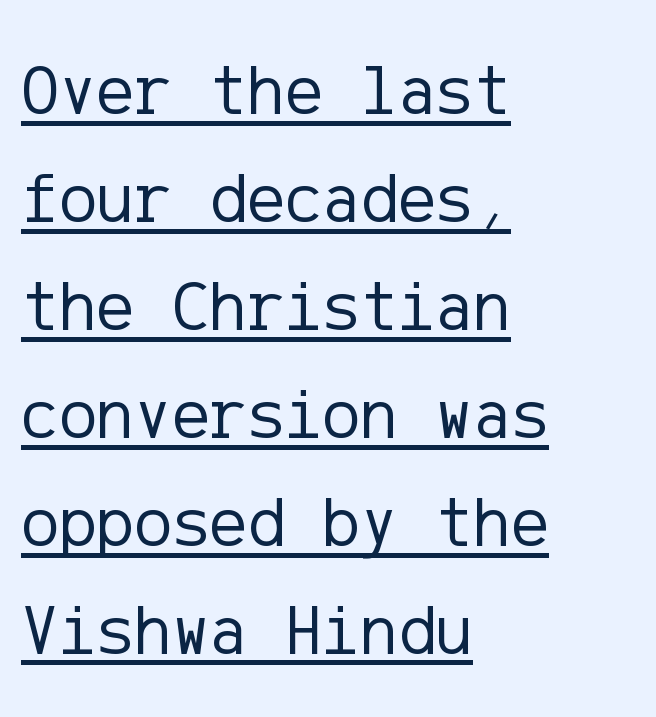
Q: Is the text bold? A: No.
Q: Is the text italic (slanted)? A: No, it is upright.
Q: Is the typeface a serif or a sans-serif typeface? A: Sans-serif.
Q: Is the text underlined? A: Yes.
Q: How is the paragraph aligned? A: Left-aligned.
Q: Is the spacing between letters normal or unusually wide? A: Normal.
Q: Is the spacing between lines tight, normal or loose? A: Normal.
Q: Width (condensed, normal, or wide)? A: Normal.
Q: Stroke contrast? A: Low.
Q: x-height? A: Medium.
